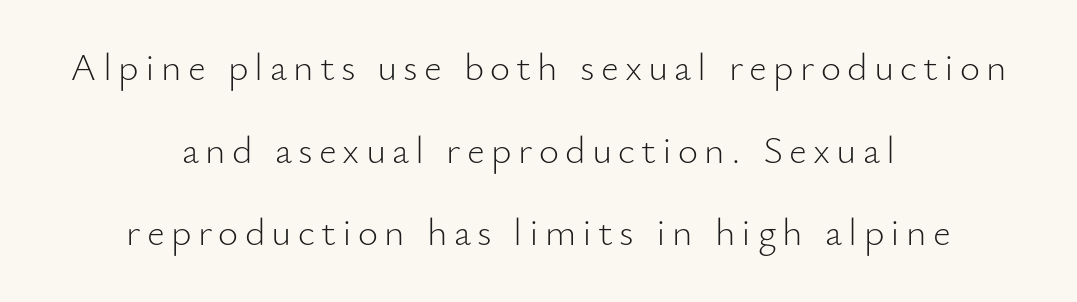
The rendering uses natural spacing where letterforms have individual widths. Neither beginnings nor endings align; midpoints do. The text was rendered using a sans face with plain stroke endings. Regarding leading, the lines here are spaced well apart. A typesetter would mark this as roman, not italic. Has an underline been added? It has not.
